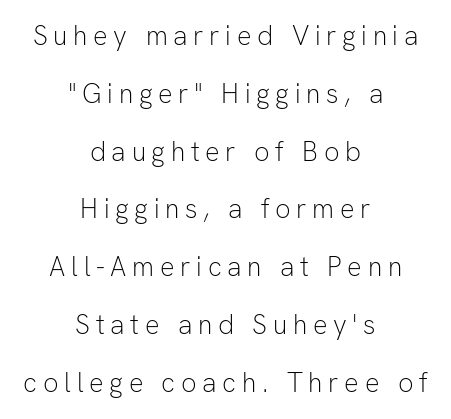
The image shows 27 px text type, upright; set centered, loose line spacing (2.14x), unusually wide letter spacing (+0.21 em), not underlined.
